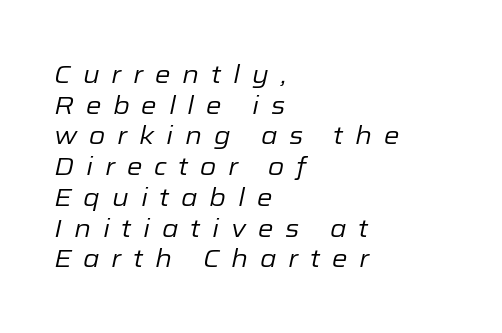
{"italic": "yes", "lean": "right", "slant_degrees": 12, "bold": "no", "underline": "no", "align": "left", "line_spacing_ratio": 1.23, "letter_spacing": "wide", "letter_spacing_em": 0.47, "glyph_px": 25}
